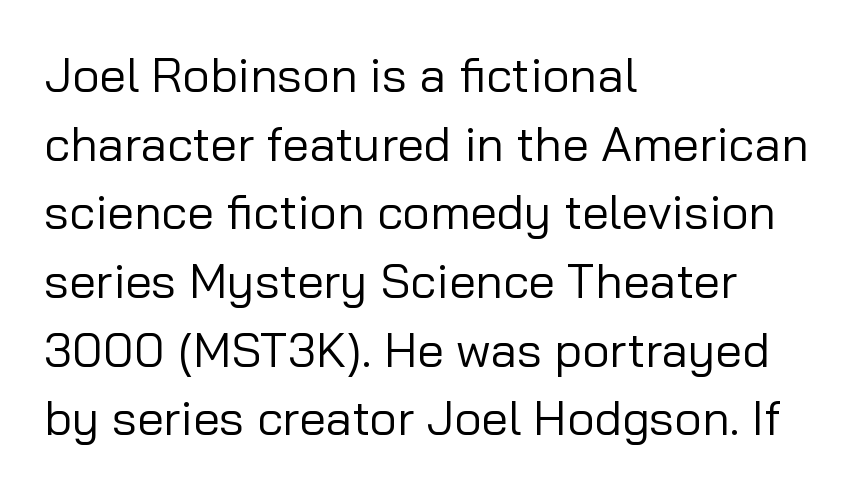
The gap between lines stays unmarked. Ordinary non-slanted type is in use. Does the copy run flush right? No — it runs flush left. Bold? No — there's no thickening of the strokes. Students, note that the glyphs here touch the page at normal intervals.
